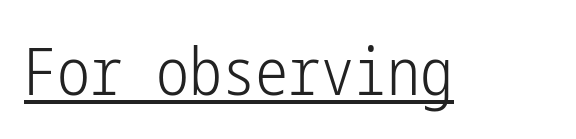
The image shows 66 px light, condensed sans-serif type, upright; set normal letter spacing, underlined; low stroke contrast and a medium x-height.
